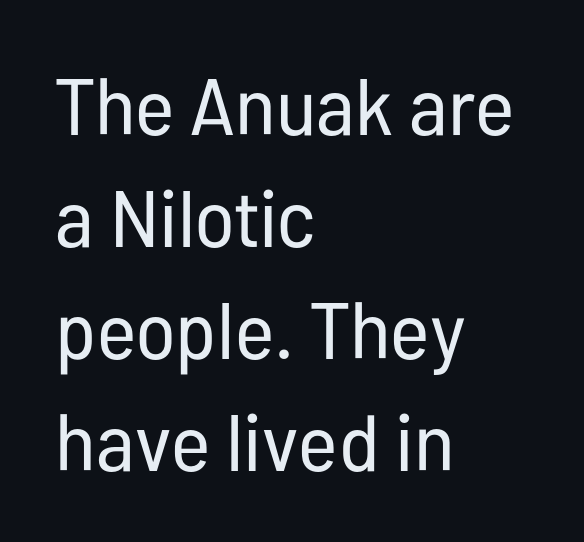
The image shows 80 px regular-weight, condensed sans-serif type, upright; set left-aligned, normal line spacing (1.4x), normal letter spacing, not underlined; low stroke contrast and a medium x-height.
